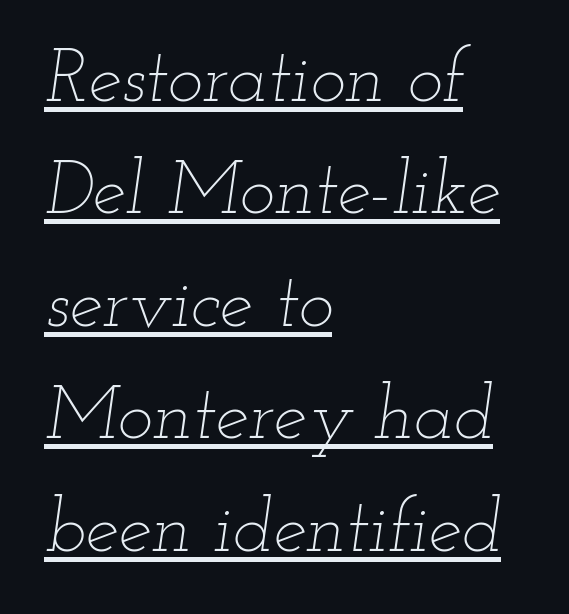
Q: Is the text bold? A: No.
Q: Is the text italic (slanted)? A: Yes, it leans right by about 12 degrees.
Q: Is the text underlined? A: Yes.
Q: How is the paragraph aligned? A: Left-aligned.
Q: Is the spacing between letters normal or unusually wide? A: Normal.
Q: Is the spacing between lines tight, normal or loose? A: Normal.
Q: Width (condensed, normal, or wide)? A: Wide.
Q: Stroke contrast? A: Low.
Q: x-height? A: Small.
Q: Monospaced? A: No.
